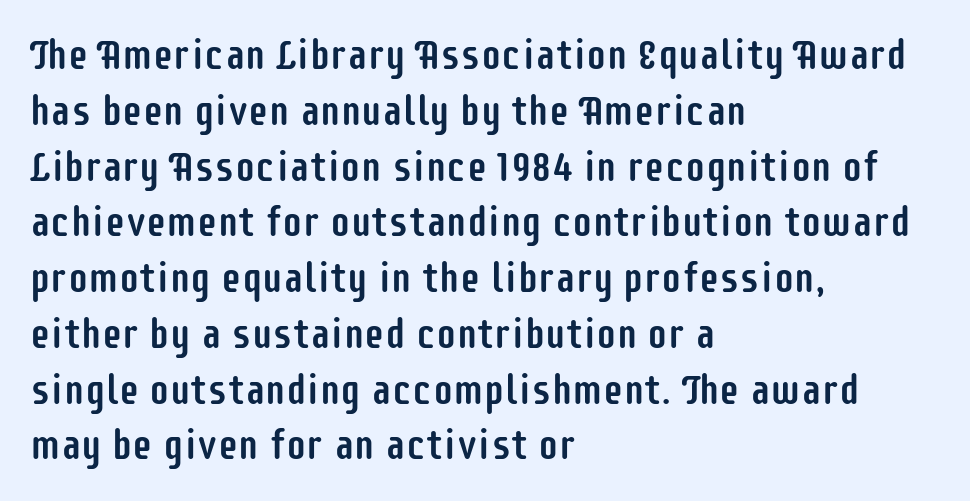
Q: Is the text italic (slanted)? A: No, it is upright.
Q: Is the typeface a serif or a sans-serif typeface? A: Sans-serif.
Q: Is the text underlined? A: No.
Q: How is the paragraph aligned? A: Left-aligned.
Q: Is the spacing between letters normal or unusually wide? A: Normal.
Q: Is the spacing between lines tight, normal or loose? A: Normal.
Q: Width (condensed, normal, or wide)? A: Condensed.
Q: Stroke contrast? A: Low.
Q: x-height? A: Large.
Q: Monospaced? A: No.
